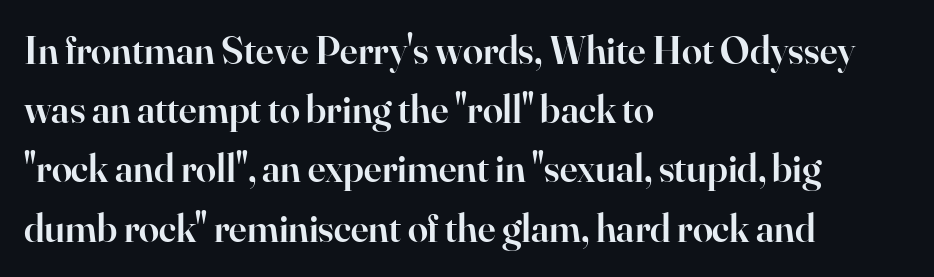
{"serif": "yes", "italic": "no", "bold": "semi", "weight": "semibold", "width": "normal", "stroke_contrast": "high", "x_height": "small", "monospaced": "no", "underline": "no", "align": "left", "line_spacing": "normal", "line_spacing_ratio": 1.48, "letter_spacing": "normal", "letter_spacing_em": 0.0, "glyph_px": 40}
